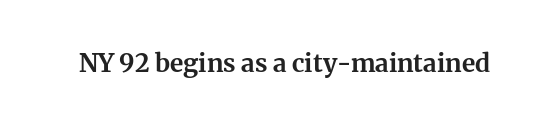
Underlining? Definitely not there. Strong, thick strokes mark this as bold type. This sample uses an upright cut, with every glyph sitting square on the baseline. A typesetter would call this zero additional tracking.
